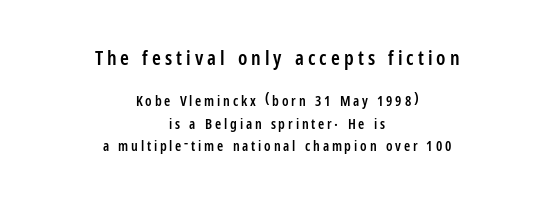
The image shows 20 px text type, upright; set centered, normal line spacing (1.61x), unusually wide letter spacing (+0.2 em), not underlined; the first (top) block is 1.43x larger.
